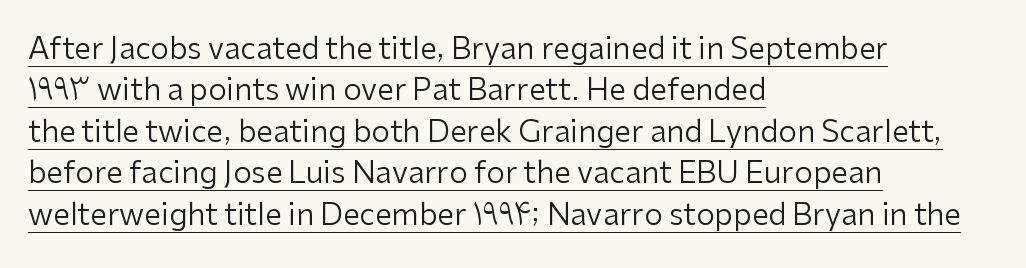
The image shows 30 px regular-weight sans-serif type, upright; set left-aligned, normal line spacing (1.38x), normal letter spacing, underlined; low stroke contrast and a medium x-height.
